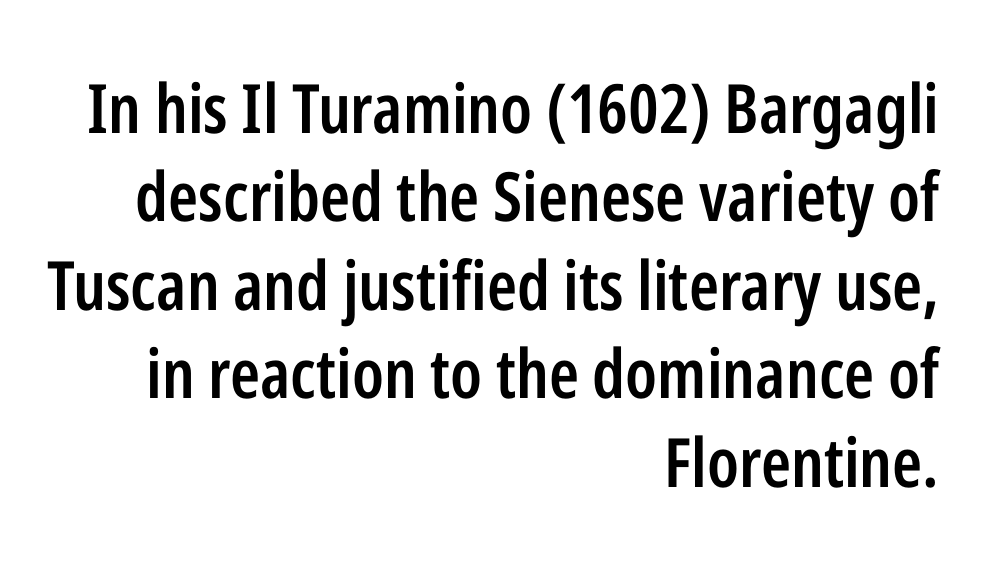
Q: Is the text bold? A: Semi-bold.
Q: Is the text italic (slanted)? A: No, it is upright.
Q: Is the typeface a serif or a sans-serif typeface? A: Sans-serif.
Q: Is the text underlined? A: No.
Q: How is the paragraph aligned? A: Right-aligned.
Q: Is the spacing between letters normal or unusually wide? A: Normal.
Q: Is the spacing between lines tight, normal or loose? A: Normal.
Q: Width (condensed, normal, or wide)? A: Condensed.
Q: Stroke contrast? A: Low.
Q: x-height? A: Medium.
Q: Monospaced? A: No.
